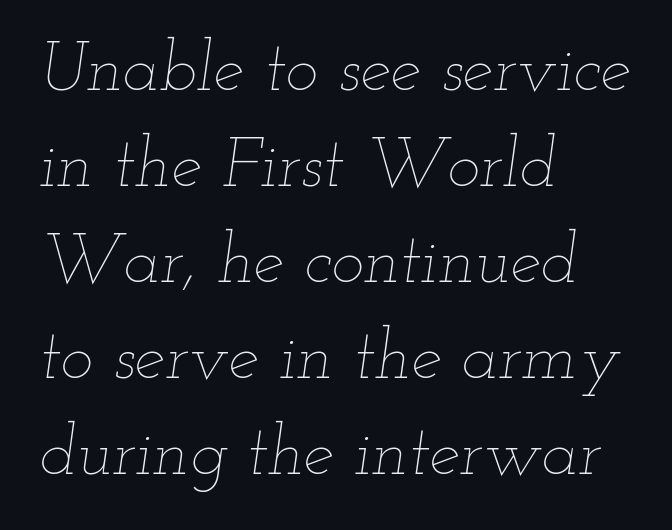
Q: Is the text bold? A: No.
Q: Is the text italic (slanted)? A: Yes, it leans right by about 12 degrees.
Q: Is the text underlined? A: No.
Q: How is the paragraph aligned? A: Left-aligned.
Q: Is the spacing between letters normal or unusually wide? A: Normal.
Q: Is the spacing between lines tight, normal or loose? A: Normal.
Q: Width (condensed, normal, or wide)? A: Wide.
Q: Stroke contrast? A: Low.
Q: x-height? A: Small.
Q: Monospaced? A: No.
